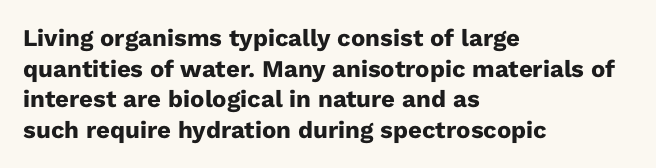
Summary of weight: heavy, a full bold. Tracking value appears to be zero — textbook default spacing. No italicization has been applied; the sample stays upright. The words here are not underlined. A normal amount of white space separates one row of letters from the next.
